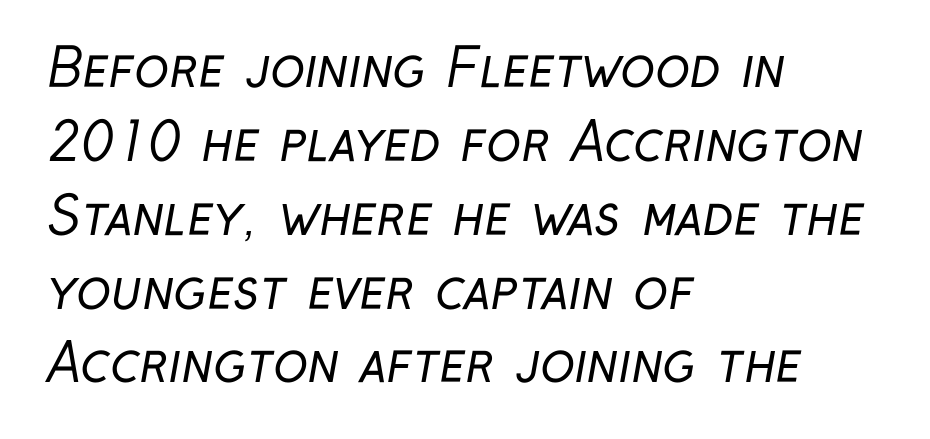
Q: Is the text bold? A: No.
Q: Is the typeface a serif or a sans-serif typeface? A: Sans-serif.
Q: Is the text underlined? A: No.
Q: How is the paragraph aligned? A: Left-aligned.
Q: Is the spacing between letters normal or unusually wide? A: Normal.
Q: Is the spacing between lines tight, normal or loose? A: Normal.
Q: Width (condensed, normal, or wide)? A: Condensed.
Q: Stroke contrast? A: Low.
Q: x-height? A: Medium.
Q: Monospaced? A: No.
